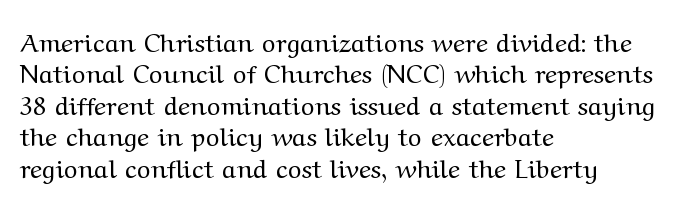
{"italic": "no", "bold": "no", "underline": "no", "align": "left", "line_spacing_ratio": 1.21, "letter_spacing": "normal", "letter_spacing_em": 0.0, "glyph_px": 26}
